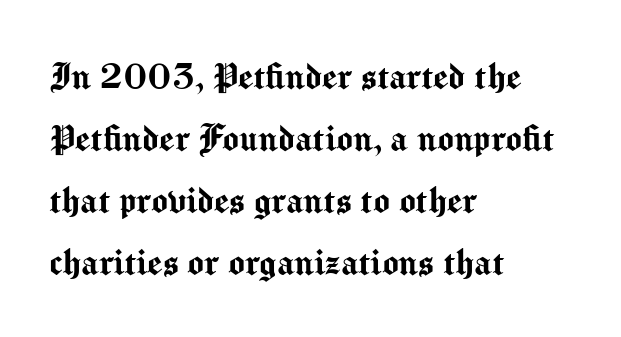
The typeface chosen for these lines omits serifs. This rendering leaves character spacing at its baseline value. One glance says typical: line gaps are just what's usual. Looks like regular typesetting: each glyph gets only the width it needs.
